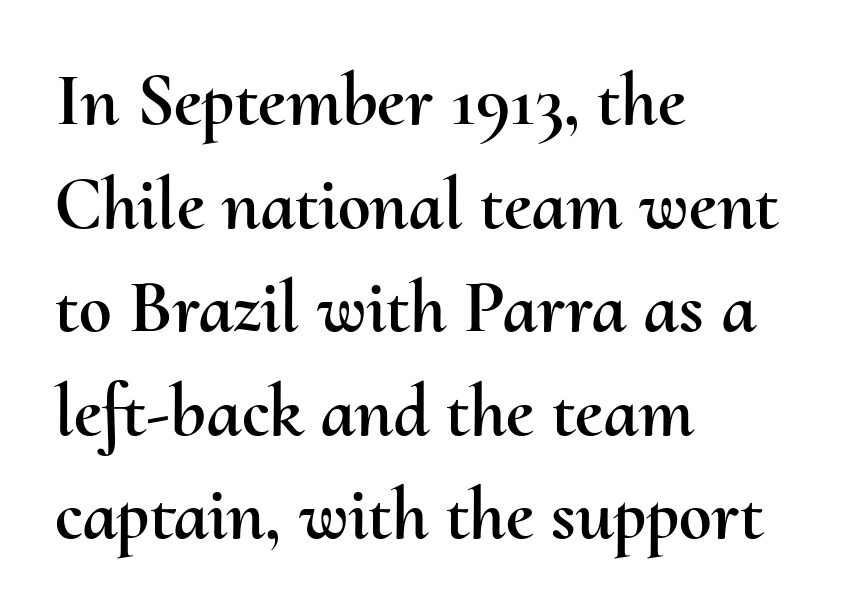
The image shows 74 px text type, upright; set left-aligned, normal line spacing (1.4x), normal letter spacing, not underlined; medium stroke contrast and a small x-height.
